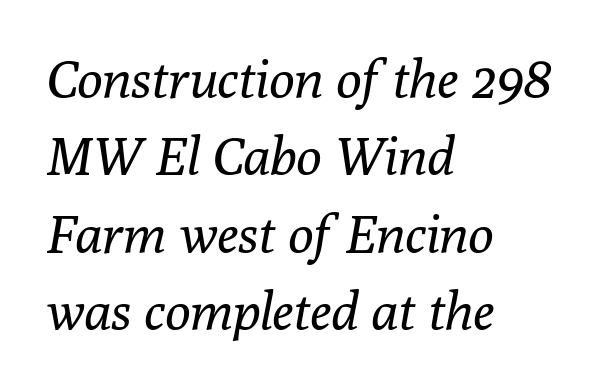
The image shows 53 px regular-weight serif type, italic (leaning right); set left-aligned, normal line spacing (1.46x), normal letter spacing, not underlined; low stroke contrast and a medium x-height.
